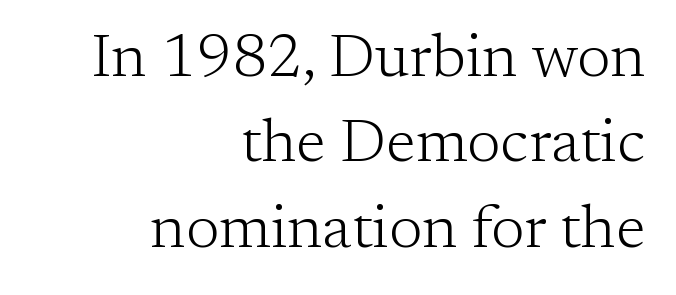
Q: Is the text bold? A: No.
Q: Is the text italic (slanted)? A: No, it is upright.
Q: Is the typeface a serif or a sans-serif typeface? A: Serif.
Q: Is the text underlined? A: No.
Q: How is the paragraph aligned? A: Right-aligned.
Q: Is the spacing between letters normal or unusually wide? A: Normal.
Q: Is the spacing between lines tight, normal or loose? A: Normal.
Q: Width (condensed, normal, or wide)? A: Normal.
Q: Stroke contrast? A: Low.
Q: x-height? A: Medium.
Q: Monospaced? A: No.
